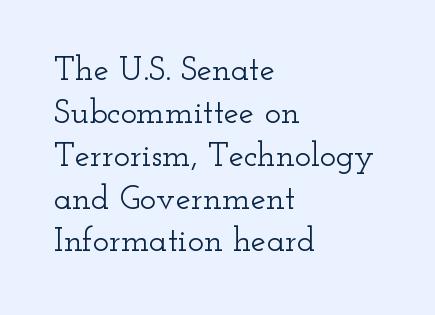
The image shows 34 px wide serif type, upright; set left-aligned, normal line spacing (1.26x), normal letter spacing, not underlined; low stroke contrast and a small x-height.
